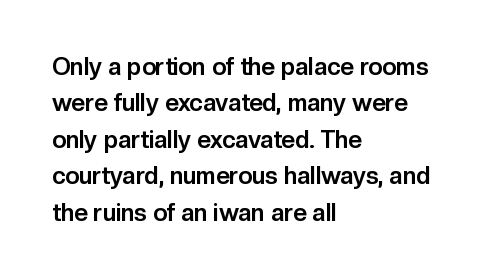
The designer left line spacing at the default. The horizontal fit of the characters is conventional and even. The specimen reads as upright at a glance. The passage shown is not underscored anywhere. The letters are bold, with thick, heavy strokes.
